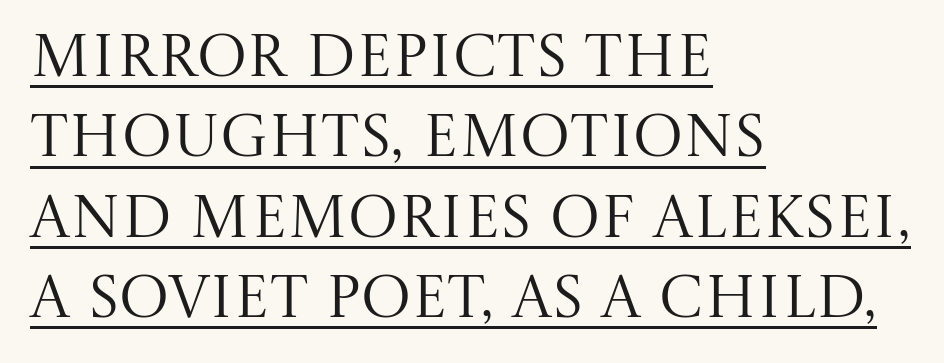
Q: Is the text bold? A: No.
Q: Is the text italic (slanted)? A: No, it is upright.
Q: Is the typeface a serif or a sans-serif typeface? A: Serif.
Q: Is the text underlined? A: Yes.
Q: How is the paragraph aligned? A: Left-aligned.
Q: Is the spacing between letters normal or unusually wide? A: Normal.
Q: Is the spacing between lines tight, normal or loose? A: Normal.
Q: Width (condensed, normal, or wide)? A: Normal.
Q: Stroke contrast? A: Medium.
Q: x-height? A: Large.
Q: Monospaced? A: No.
